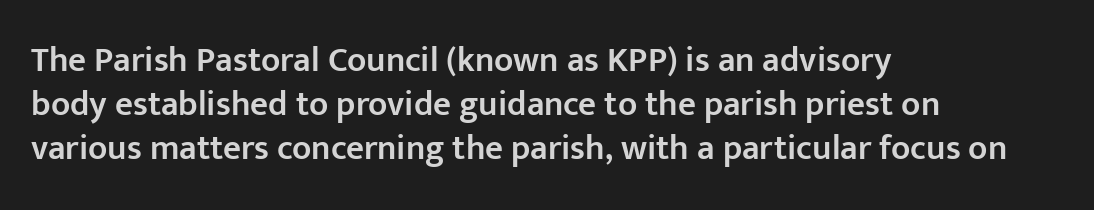
The face used here is a semibold: visibly heavier than regular, lighter than bold. Vertical strokes here are truly vertical. The rendering shows plain stroke endings on the letterforms — a sans-serif design. Regarding leading, the lines here are spaced in the standard way. The face used here is proportionally spaced, like ordinary book or web type.
